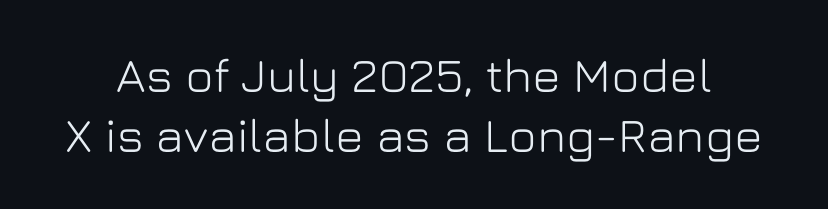
The image shows 48 px sans-serif type, upright; set normal line spacing (1.26x), normal letter spacing, not underlined; low stroke contrast and a medium x-height.
